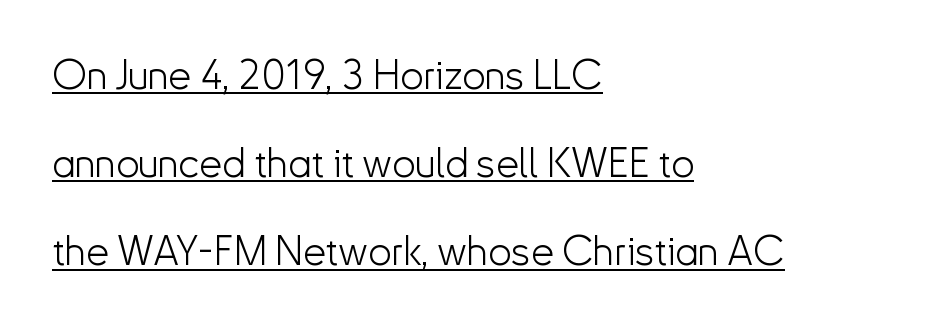
Q: Is the text bold? A: No.
Q: Is the text italic (slanted)? A: No, it is upright.
Q: Is the typeface a serif or a sans-serif typeface? A: Sans-serif.
Q: Is the text underlined? A: Yes.
Q: How is the paragraph aligned? A: Left-aligned.
Q: Is the spacing between letters normal or unusually wide? A: Normal.
Q: Is the spacing between lines tight, normal or loose? A: Loose.
Q: Width (condensed, normal, or wide)? A: Normal.
Q: Stroke contrast? A: Low.
Q: x-height? A: Small.
Q: Monospaced? A: No.
